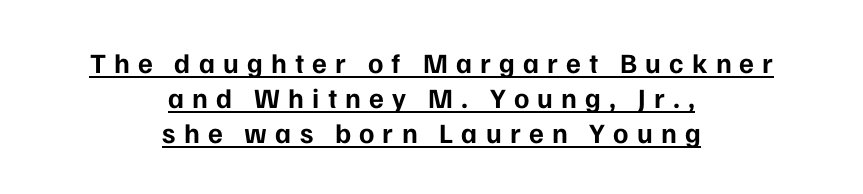
The face used here has the dense, thick strokes of a bold. Posture: vertical. Both edges are ragged and mirror each other, which tells us the setting is centered. Notice how a bar underscores the lettering throughout. Words appear elongated and porous because spacing is wide. Grotesque or geometric, the face here clearly has no serifs.
